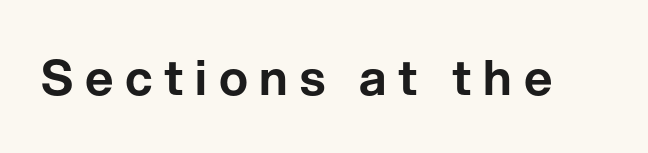
Here the designer chose a conventional face with non-uniform glyph widths. Quick note: not italic, upright. Quick note: underline off. The tracking reads as deliberately expanded to a designer's eye. What kind of face is this? One without serifs — a sans.
